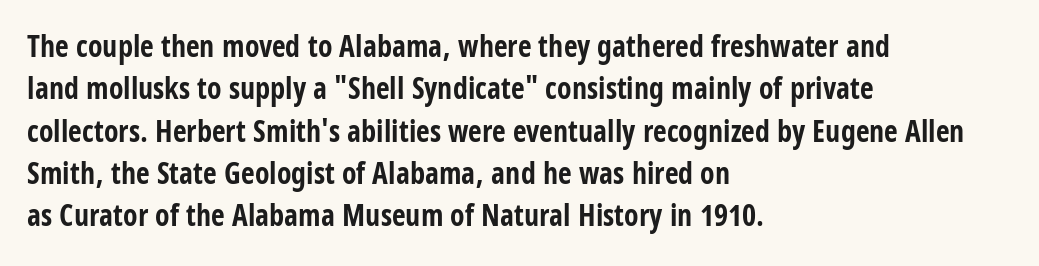
{"serif": "no", "italic": "no", "bold": "yes", "weight": "bold", "width": "condensed", "stroke_contrast": "low", "x_height": "large", "monospaced": "no", "underline": "no", "align": "left", "line_spacing": "normal", "line_spacing_ratio": 1.41, "letter_spacing": "normal", "letter_spacing_em": 0.0, "glyph_px": 30}
